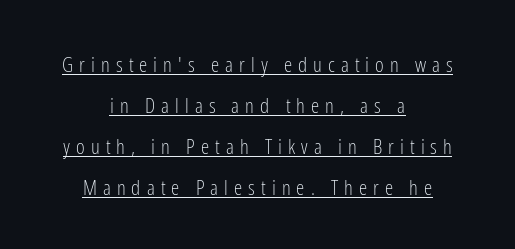
The image shows 21 px text type, upright; set centered, loose line spacing (1.96x), unusually wide letter spacing (+0.29 em), underlined.
